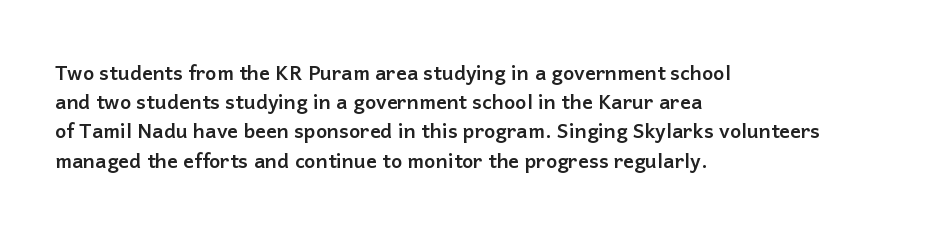
The glyphs are unaccompanied by any horizontal stroke below them. Line spacing here is normal. It's the straight-up-and-down kind of type. A dark, heavy texture on the line: the type is bold. The text block is weighted toward the left margin, trailing off unevenly rightward. Characters follow at the spacing the type designer built in.
